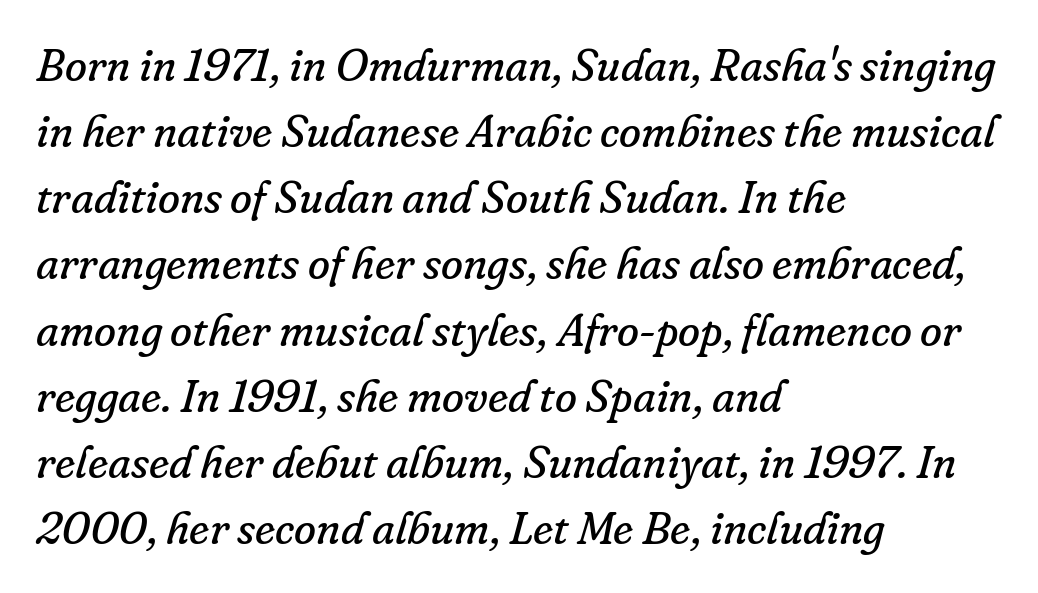
The image shows 45 px regular-weight serif type, italic (leaning right); set left-aligned, normal line spacing (1.47x), normal letter spacing, not underlined; low stroke contrast and a small x-height.
